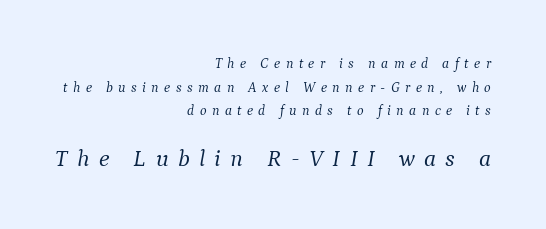
The image shows 24 px text type, italic (leaning right); set right-aligned, normal line spacing (1.69x), unusually wide letter spacing (+0.39 em), not underlined; the second (bottom) block is 1.71x larger.
